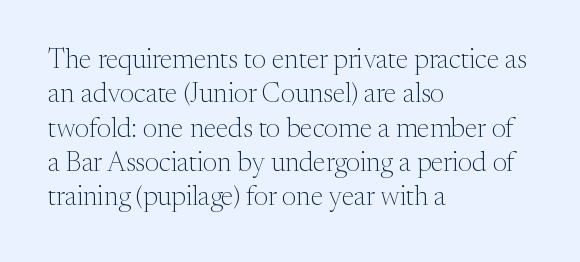
The image shows 27 px text type, upright; set left-aligned, normal line spacing (1.27x), normal letter spacing, not underlined.
